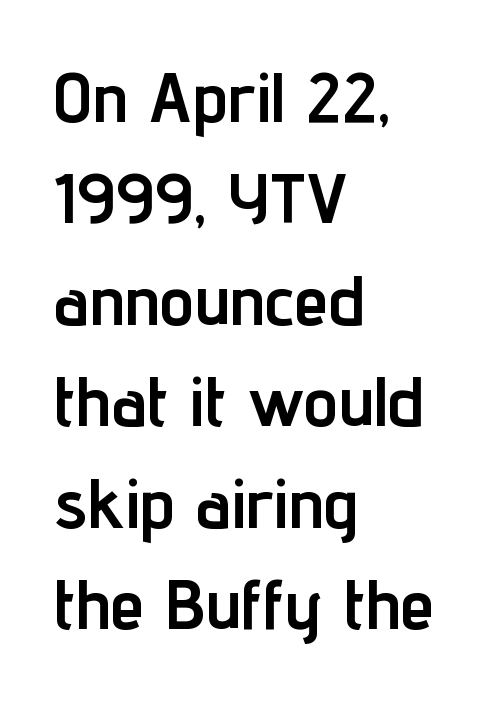
The image shows 70 px semibold, condensed sans-serif type, upright; set left-aligned, normal line spacing (1.45x), normal letter spacing, not underlined; low stroke contrast and a medium x-height.
